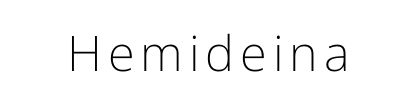
The image shows 49 px light sans-serif type, upright; set centered, not underlined; low stroke contrast and a medium x-height.
